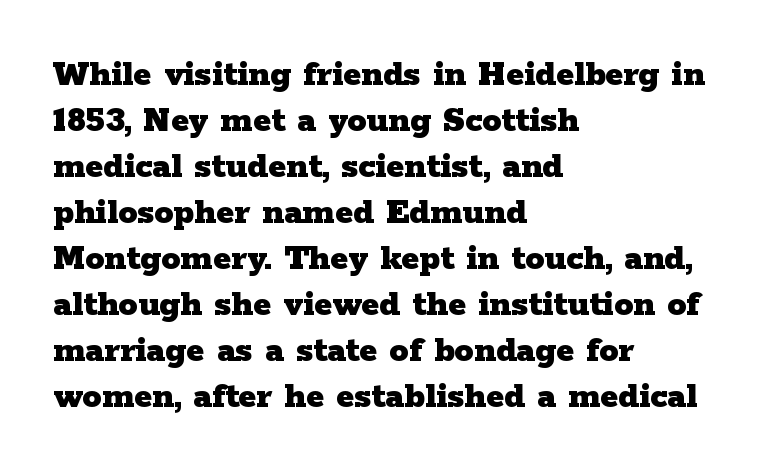
The image shows 38 px heavy, wide serif type, upright; set left-aligned, line spacing 1.21x, normal letter spacing, not underlined; low stroke contrast and a medium x-height.
